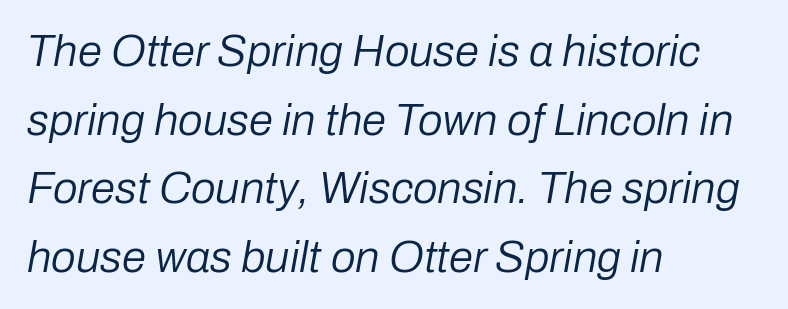
{"italic": "yes", "lean": "right", "slant_degrees": 10, "bold": "no", "weight": "regular", "width": "normal", "stroke_contrast": "low", "x_height": "medium", "monospaced": "no", "underline": "no", "align": "left", "line_spacing": "normal", "line_spacing_ratio": 1.56, "letter_spacing": "normal", "letter_spacing_em": 0.0, "glyph_px": 44}
